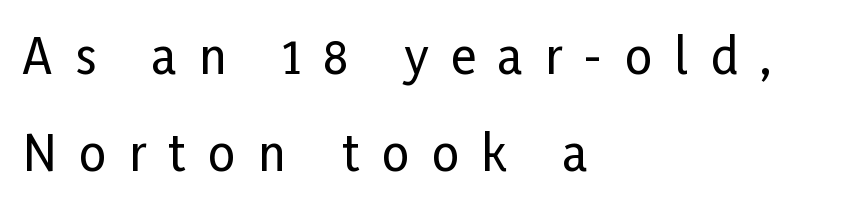
{"serif": "no", "italic": "no", "width": "condensed", "stroke_contrast": "low", "x_height": "medium", "monospaced": "no", "underline": "no", "align": "left", "line_spacing": "loose", "line_spacing_ratio": 2.02, "letter_spacing": "wide", "letter_spacing_em": 0.47, "glyph_px": 48}
